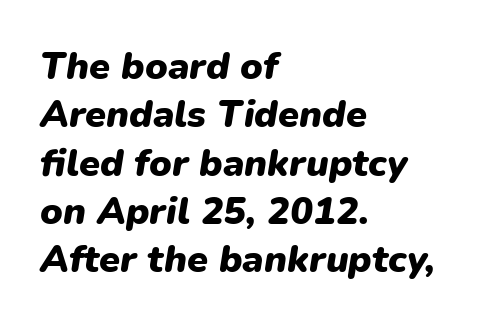
Q: Is the text bold? A: Yes.
Q: Is the text italic (slanted)? A: Yes, it leans right by about 9 degrees.
Q: Is the text underlined? A: No.
Q: How is the paragraph aligned? A: Left-aligned.
Q: Is the spacing between letters normal or unusually wide? A: Normal.
Q: Is the spacing between lines tight, normal or loose? A: Normal.
Q: Width (condensed, normal, or wide)? A: Normal.
Q: Stroke contrast? A: Low.
Q: x-height? A: Medium.
Q: Monospaced? A: No.
